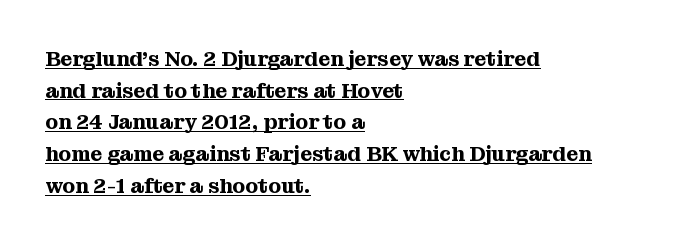
Interline gaps are of average width in this sample. Here the glyphs are tracked normally, forming tight word shapes. Caption: multi-line text, flush left, ragged right. A typographer would call this underscored text. In terms of posture, this sample is upright.
